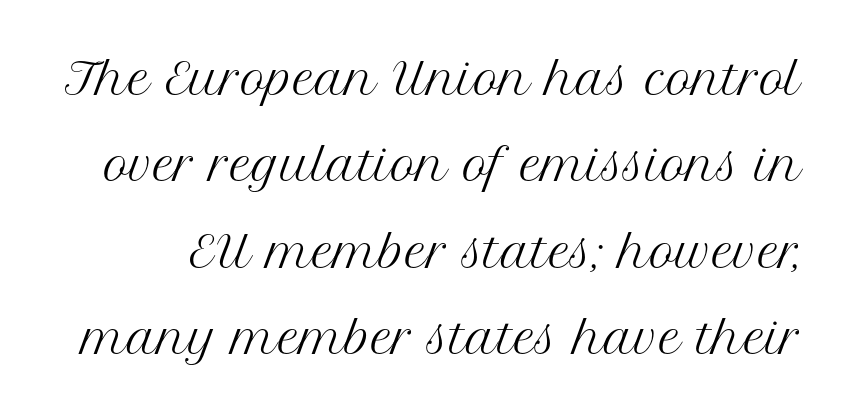
The image shows 43 px regular-weight serif type; set loose line spacing (2.01x), normal letter spacing, not underlined; medium stroke contrast and a medium x-height.
